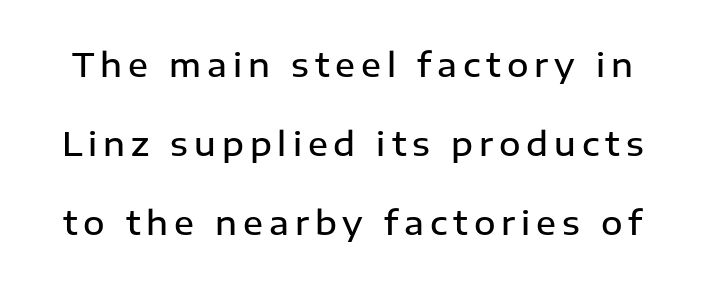
Its strokes are somewhat broadened, the hallmark of semibold type. The designer went with a sans here, leaving each stem footless. No word sits above an underline. Leading is clearly above the norm, producing a sparse column. This sample has the flowing, uneven cadence of proportional lettering.
